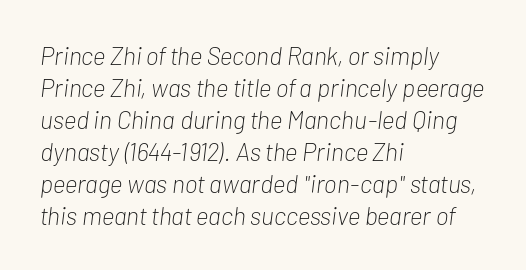
The image shows 25 px text type, italic (leaning right); set left-aligned, normal line spacing (1.28x), normal letter spacing, not underlined.
